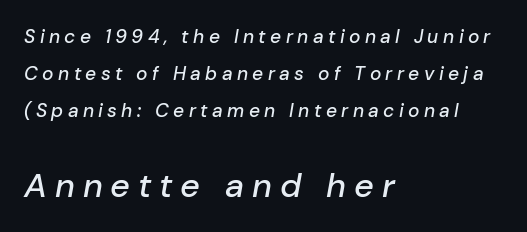
The image shows 34 px text type, italic (leaning right); set left-aligned, loose line spacing (1.96x), unusually wide letter spacing (+0.23 em), not underlined; the second (bottom) block is 1.79x larger; low stroke contrast and a medium x-height.
